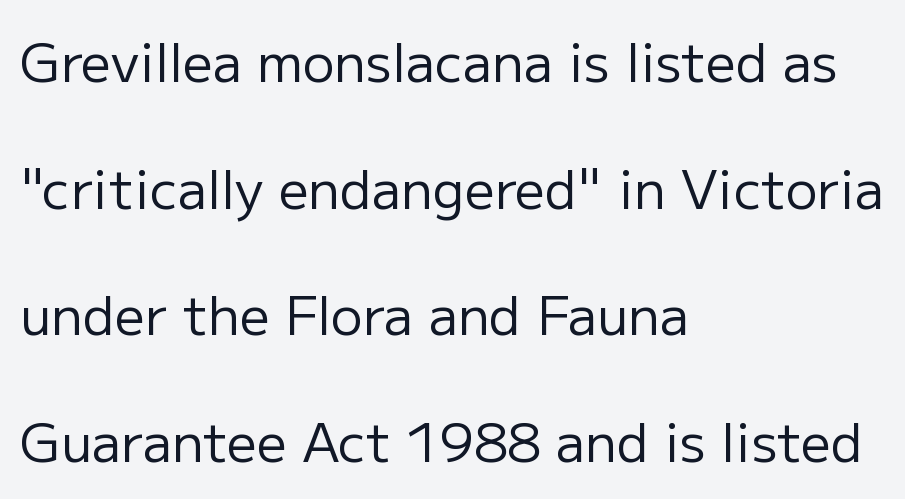
The image shows 53 px regular-weight sans-serif type, upright; set left-aligned, loose line spacing (2.39x), normal letter spacing, not underlined; low stroke contrast and a medium x-height.
